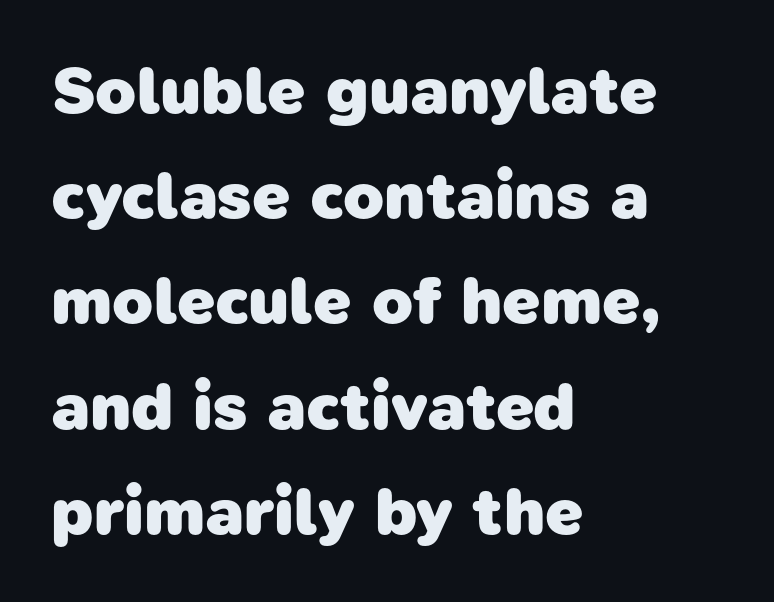
The image shows 67 px heavy sans-serif type; set left-aligned, normal line spacing (1.57x), normal letter spacing, not underlined; low stroke contrast and a medium x-height.
